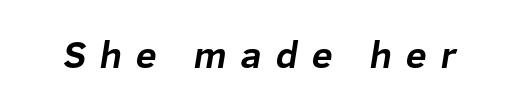
Q: Is the text bold? A: Yes.
Q: Is the typeface a serif or a sans-serif typeface? A: Sans-serif.
Q: Is the text underlined? A: No.
Q: Is the spacing between letters normal or unusually wide? A: Unusually wide.
Q: Width (condensed, normal, or wide)? A: Normal.
Q: Stroke contrast? A: Low.
Q: x-height? A: Medium.
Q: Monospaced? A: No.
